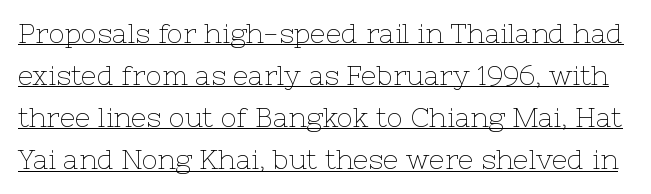
The image shows 27 px text type, upright; set normal line spacing (1.56x), normal letter spacing, underlined.
